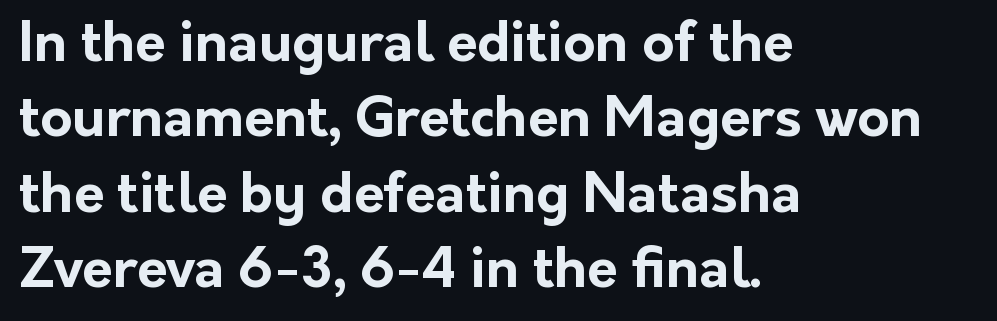
Q: Is the text bold? A: Yes.
Q: Is the text italic (slanted)? A: No, it is upright.
Q: Is the typeface a serif or a sans-serif typeface? A: Sans-serif.
Q: Is the text underlined? A: No.
Q: How is the paragraph aligned? A: Left-aligned.
Q: Is the spacing between letters normal or unusually wide? A: Normal.
Q: Is the spacing between lines tight, normal or loose? A: Normal.
Q: Width (condensed, normal, or wide)? A: Normal.
Q: Stroke contrast? A: Low.
Q: x-height? A: Medium.
Q: Monospaced? A: No.
